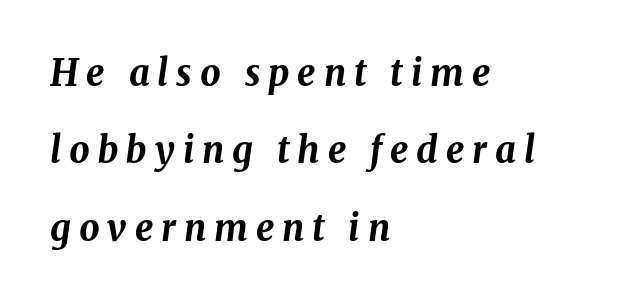
These lines are set flush left with a ragged right edge. Compared with typical body copy, the letter spacing here is much looser. Each row of text sits above clean, open space. A dark, heavy texture on the line: the type is bold. Each letter keeps its own natural width here, so spacing adapts to shape. Interline gaps are noticeably wide in this sample.
